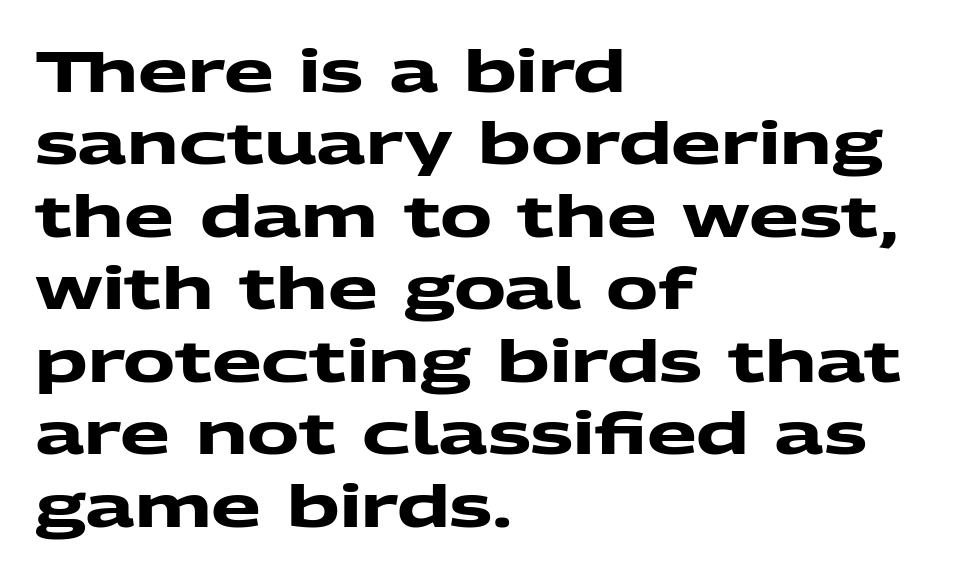
The lines are quadded left. Tracking value appears to be zero — textbook default spacing. The rendering uses natural spacing where letterforms have individual widths. This rendering features lettering with no underline. Honestly, the row spacing looks completely unremarkable. Each letter's strokes conclude bluntly, with no projecting serifs.
